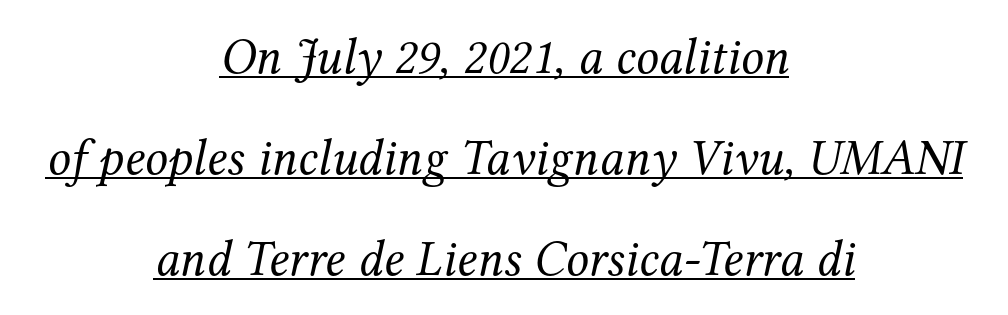
{"serif": "yes", "italic": "yes", "lean": "right", "slant_degrees": 12, "bold": "no", "weight": "regular", "width": "normal", "stroke_contrast": "medium", "x_height": "medium", "monospaced": "no", "underline": "yes", "align": "center", "line_spacing": "loose", "line_spacing_ratio": 1.98, "letter_spacing": "normal", "letter_spacing_em": 0.0, "glyph_px": 51}
